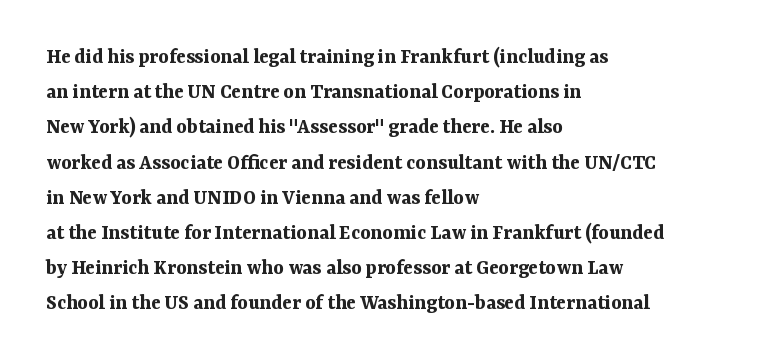
{"italic": "no", "bold": "yes", "underline": "no", "align": "left", "line_spacing": "normal", "line_spacing_ratio": 1.6, "letter_spacing": "normal", "letter_spacing_em": 0.0, "glyph_px": 22}
